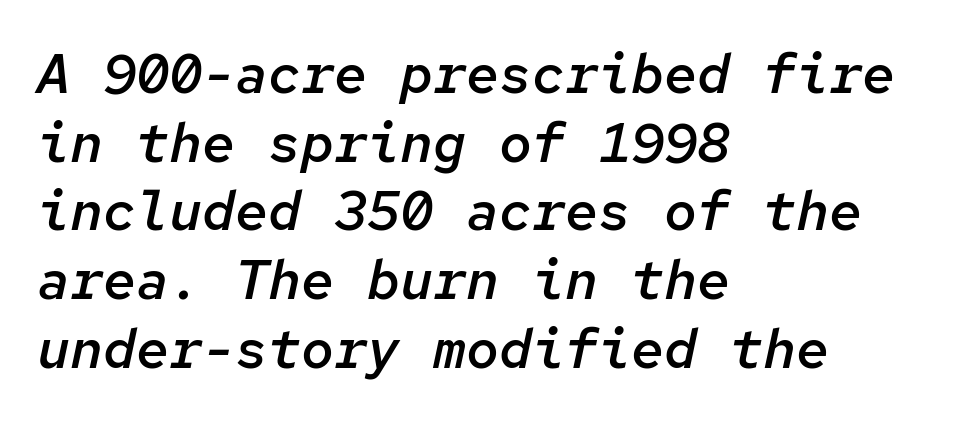
{"italic": "yes", "lean": "right", "slant_degrees": 12, "bold": "semi", "weight": "semibold", "width": "normal", "stroke_contrast": "low", "x_height": "medium", "monospaced": "yes", "underline": "no", "align": "left", "line_spacing": "normal", "line_spacing_ratio": 1.25, "letter_spacing": "normal", "letter_spacing_em": 0.0, "glyph_px": 55}
